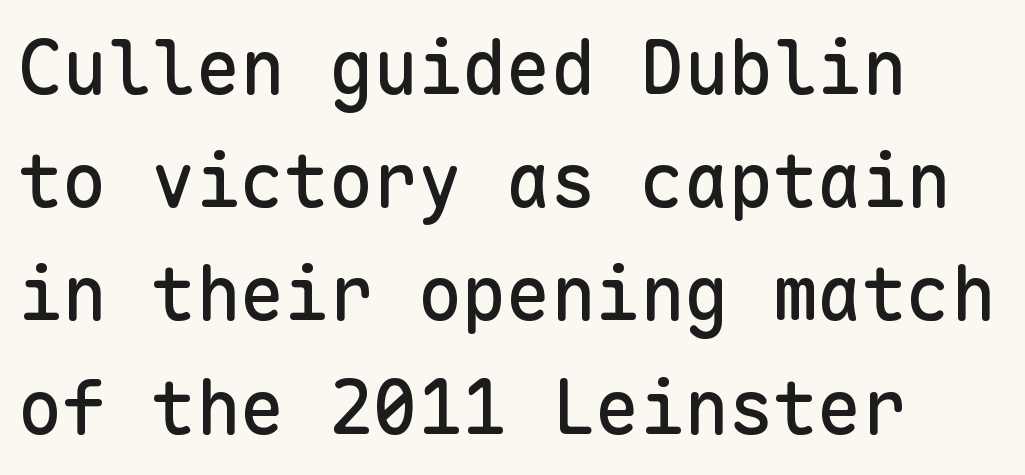
Letter spacing: default. Notice how descenders clear the ascenders below comfortably — that's standard leading. Typographically, this falls in the sans-serif category. Visually the block forms a straight wall on the left and a jagged coastline on the right.
